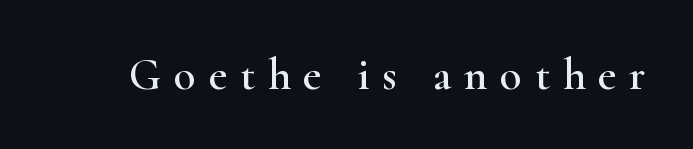
Q: Is the text italic (slanted)? A: No, it is upright.
Q: Is the typeface a serif or a sans-serif typeface? A: Serif.
Q: Is the text underlined? A: No.
Q: Is the spacing between letters normal or unusually wide? A: Unusually wide.
Q: Width (condensed, normal, or wide)? A: Wide.
Q: Stroke contrast? A: High.
Q: x-height? A: Small.
Q: Monospaced? A: No.
